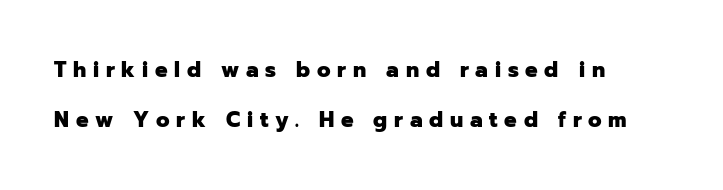
The image shows 21 px bold type, upright; set left-aligned, loose line spacing (2.36x), unusually wide letter spacing (+0.32 em), not underlined.
